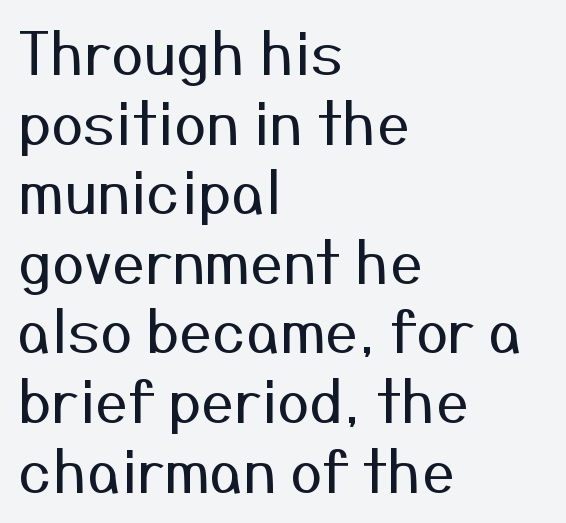
The image shows 58 px regular-weight sans-serif type, upright; set left-aligned, line spacing 1.2x, normal letter spacing, not underlined; medium stroke contrast and a medium x-height.
